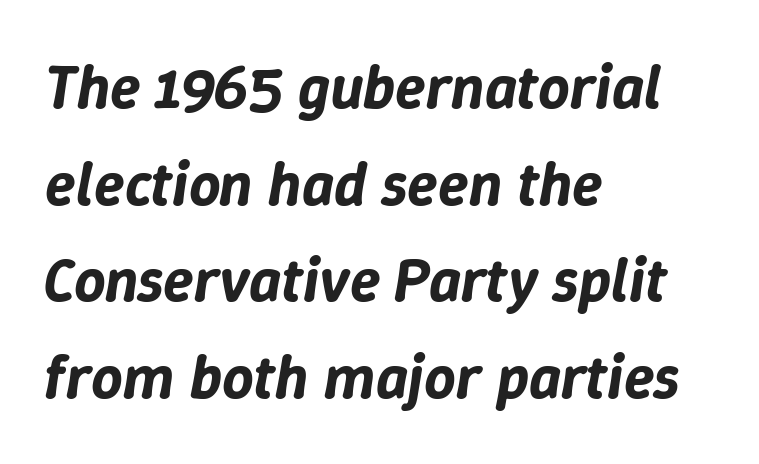
This rendering features lettering with no underline. Looks like regular typesetting: each glyph gets only the width it needs. The rag falls on the right side of this text block. The face used here is rendered with its standard letterfit. Quick note: interline space is typical. Style check: oblique.
